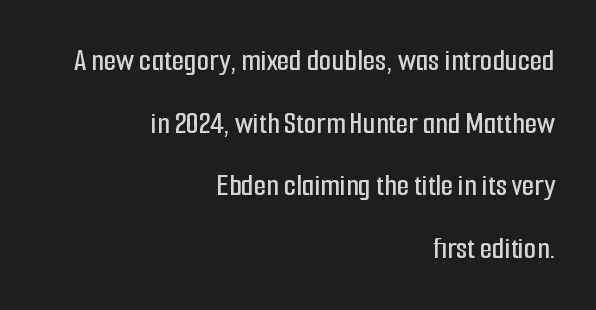
The image shows 32 px condensed sans-serif type, upright; set right-aligned, loose line spacing (1.96x), normal letter spacing, not underlined; low stroke contrast and a medium x-height.
